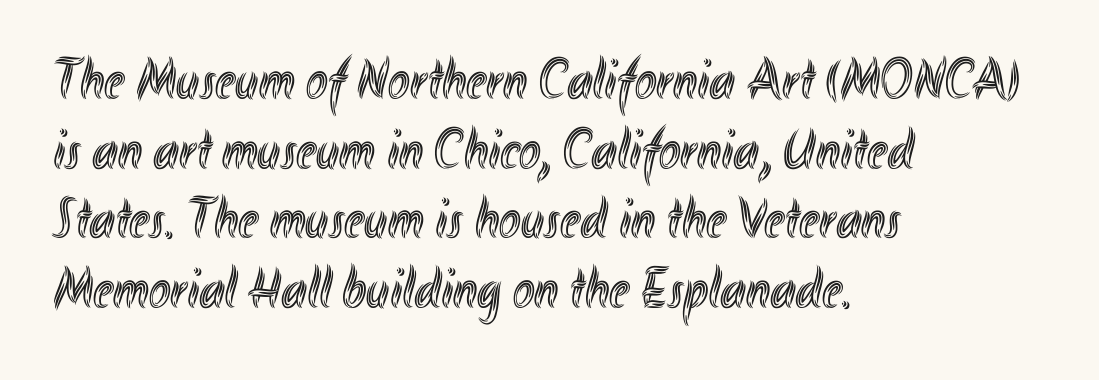
The image shows 58 px condensed type; set left-aligned, line spacing 1.2x, normal letter spacing, not underlined; a small x-height.
